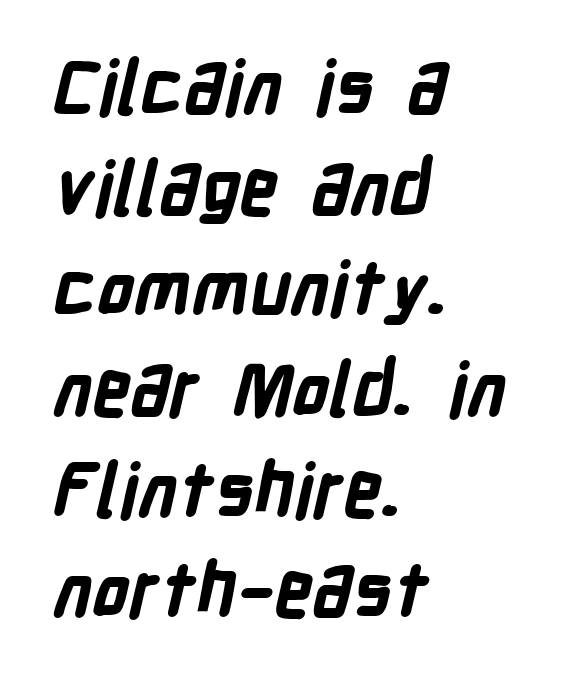
{"serif": "no", "bold": "yes", "weight": "bold", "width": "condensed", "stroke_contrast": "low", "x_height": "medium", "monospaced": "no", "underline": "no", "align": "left", "line_spacing": "normal", "line_spacing_ratio": 1.36, "letter_spacing": "normal", "letter_spacing_em": 0.0, "glyph_px": 74}
